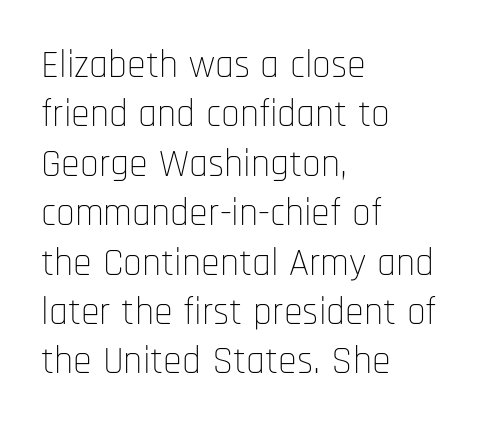
Q: Is the text bold? A: No.
Q: Is the text italic (slanted)? A: No, it is upright.
Q: Is the typeface a serif or a sans-serif typeface? A: Sans-serif.
Q: Is the text underlined? A: No.
Q: How is the paragraph aligned? A: Left-aligned.
Q: Is the spacing between letters normal or unusually wide? A: Normal.
Q: Is the spacing between lines tight, normal or loose? A: Normal.
Q: Width (condensed, normal, or wide)? A: Condensed.
Q: Stroke contrast? A: Low.
Q: x-height? A: Large.
Q: Monospaced? A: No.
